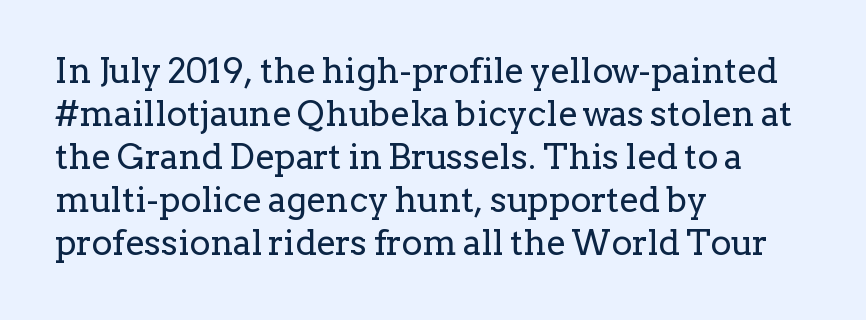
The rendering keeps characters at their native spacing. The rendering uses natural spacing where letterforms have individual widths. Designer's note — italics off, roman on. Anything drawn beneath the words? Only blank space. Stem width sits at or under what a default text font uses.
